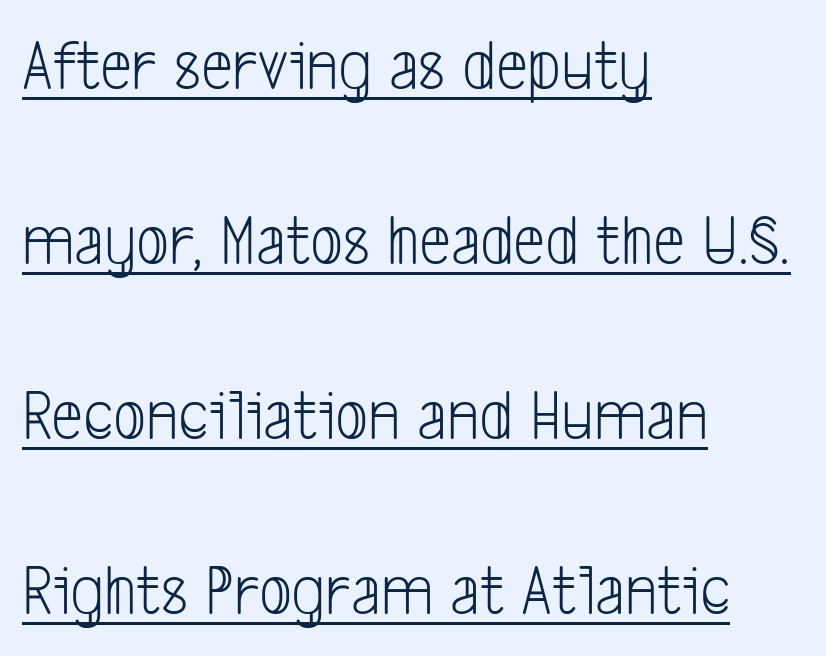
Q: Is the text bold? A: No.
Q: Is the typeface a serif or a sans-serif typeface? A: Sans-serif.
Q: Is the text underlined? A: Yes.
Q: How is the paragraph aligned? A: Left-aligned.
Q: Is the spacing between letters normal or unusually wide? A: Normal.
Q: Is the spacing between lines tight, normal or loose? A: Loose.
Q: Width (condensed, normal, or wide)? A: Condensed.
Q: Stroke contrast? A: Low.
Q: x-height? A: Medium.
Q: Monospaced? A: No.
